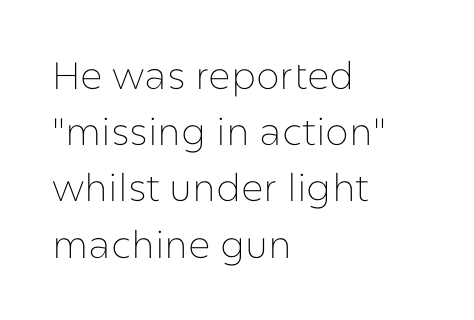
Q: Is the text bold? A: No.
Q: Is the text italic (slanted)? A: No, it is upright.
Q: Is the typeface a serif or a sans-serif typeface? A: Sans-serif.
Q: Is the text underlined? A: No.
Q: How is the paragraph aligned? A: Left-aligned.
Q: Is the spacing between letters normal or unusually wide? A: Normal.
Q: Is the spacing between lines tight, normal or loose? A: Normal.
Q: Width (condensed, normal, or wide)? A: Normal.
Q: Stroke contrast? A: Low.
Q: x-height? A: Medium.
Q: Monospaced? A: No.
